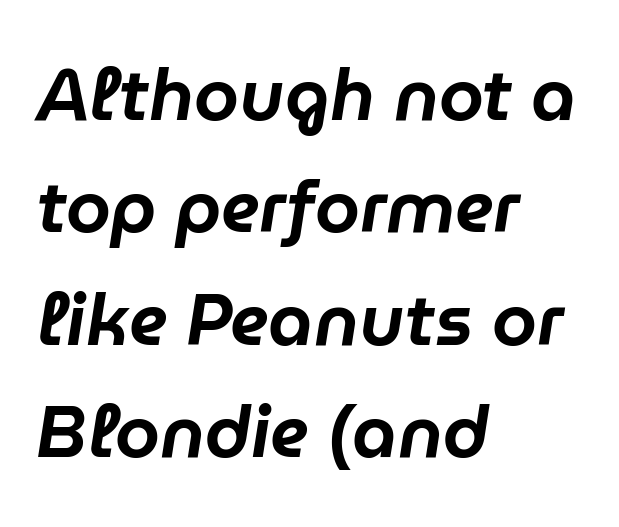
This sample has the flowing, uneven cadence of proportional lettering. Unmarked baselines from the first word to the last. The text carries the slant typical of an italic or oblique font. This sample keeps an unexceptional amount of space between lines.
